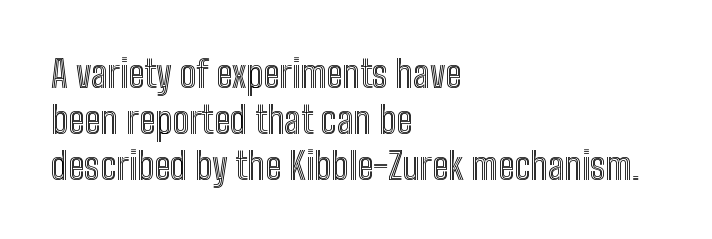
The image shows 37 px condensed type, upright; set left-aligned, line spacing 1.24x, normal letter spacing, not underlined; a medium x-height.
